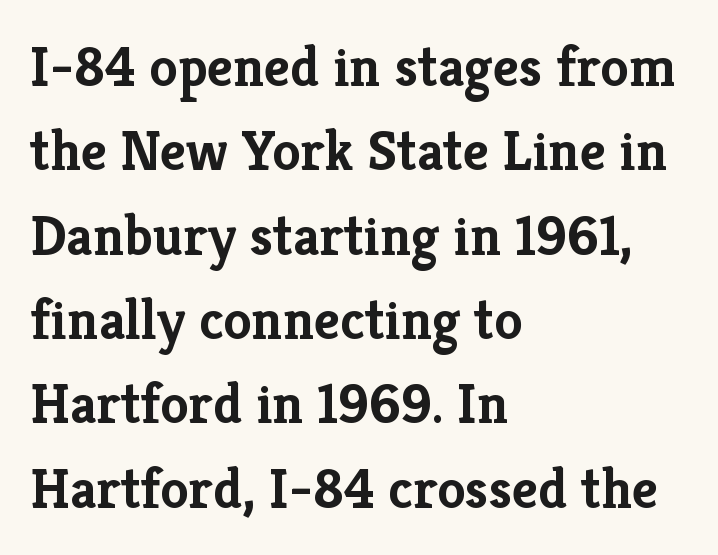
Regular leading. The font's upright variant was chosen for this text. The tracking reads as untouched default to a designer's eye. To sum up the face: it has serifs. A full-strength bold gives these letters their thick strokes. Any mark beneath the type? The region is blank.
